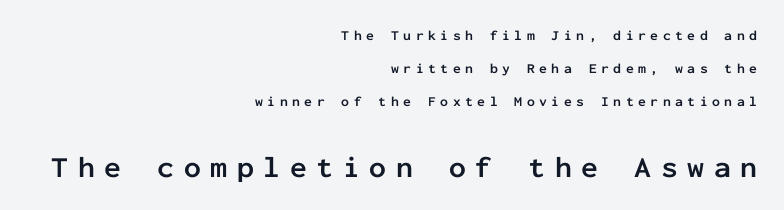
Q: Is the text bold? A: Yes.
Q: Is the text italic (slanted)? A: No, it is upright.
Q: Is the typeface a serif or a sans-serif typeface? A: Sans-serif.
Q: Is the text underlined? A: No.
Q: How is the paragraph aligned? A: Right-aligned.
Q: Is the spacing between letters normal or unusually wide? A: Unusually wide.
Q: Is the spacing between lines tight, normal or loose? A: Loose.
Q: Which block of text is set in a larger size, the first (top) or the second (bottom)? A: The second (bottom) one.
Q: Width (condensed, normal, or wide)? A: Normal.
Q: Stroke contrast? A: Low.
Q: x-height? A: Medium.
Q: Monospaced? A: Yes.
